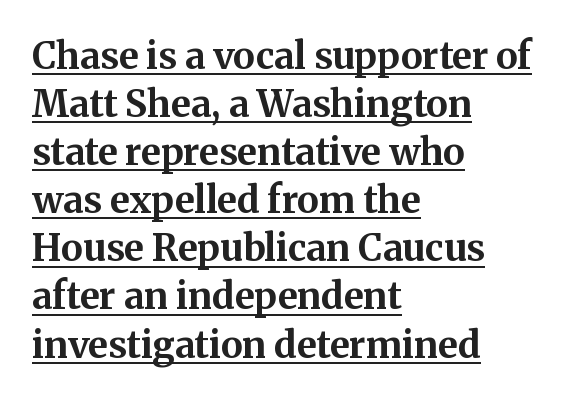
The image shows 37 px bold serif type, upright; set left-aligned, normal line spacing (1.3x), normal letter spacing, underlined; medium stroke contrast and a medium x-height.
